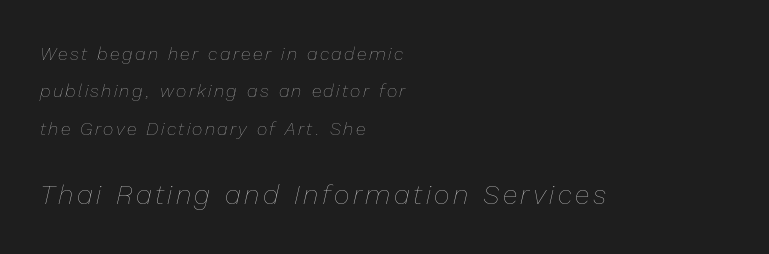
The image shows 27 px text type, italic (leaning right); set left-aligned, loose line spacing (2.08x), not underlined; the second (bottom) block is 1.5x larger.
